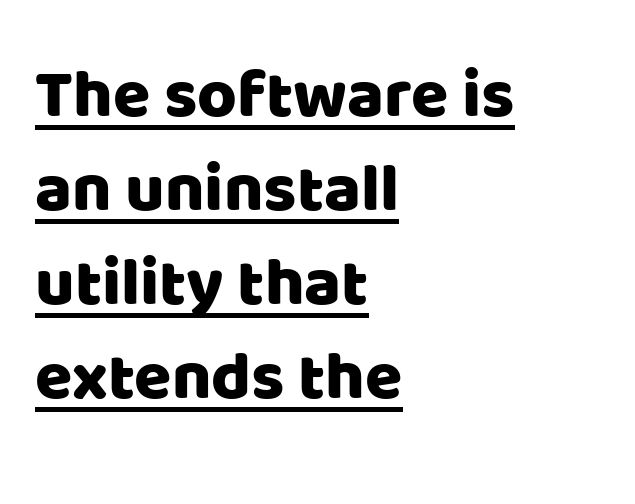
Vertically, the passage feels balanced, rows spaced as you'd expect. A typesetter would mark this as roman, not italic. Do the characters align in a grid? No, the font is proportional. Caption: multi-line text, flush left, ragged right. The glyphs are accompanied by a horizontal stroke just below them.
